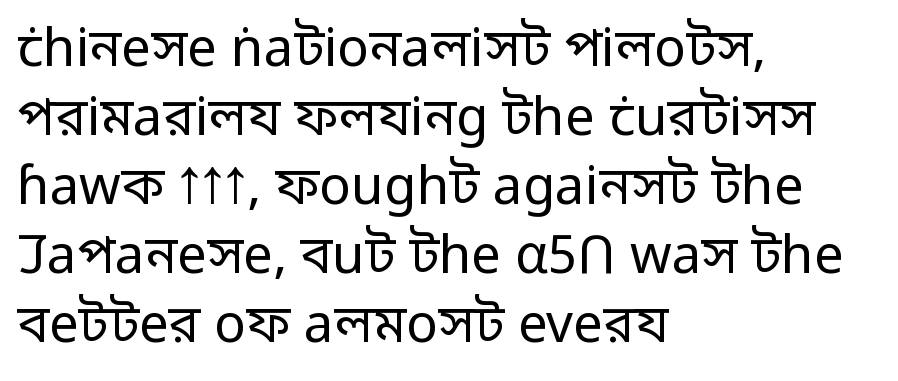
The image shows 53 px regular-weight sans-serif type, upright; set left-aligned, normal line spacing (1.3x), normal letter spacing, not underlined; low stroke contrast and a medium x-height.
